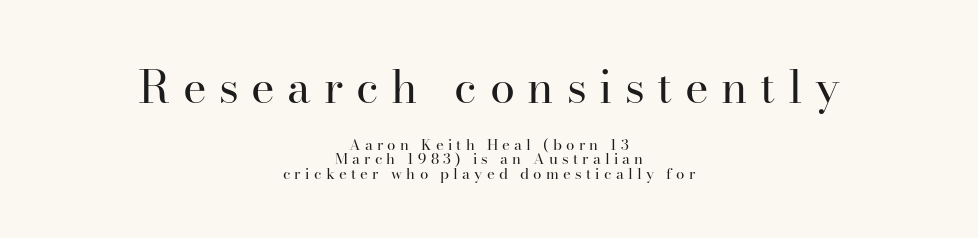
Q: Is the text bold? A: No.
Q: Is the text italic (slanted)? A: No, it is upright.
Q: Is the typeface a serif or a sans-serif typeface? A: Serif.
Q: Is the text underlined? A: No.
Q: How is the paragraph aligned? A: Centered.
Q: Is the spacing between letters normal or unusually wide? A: Unusually wide.
Q: Is the spacing between lines tight, normal or loose? A: Tight.
Q: Which block of text is set in a larger size, the first (top) or the second (bottom)? A: The first (top) one.
Q: Width (condensed, normal, or wide)? A: Normal.
Q: Stroke contrast? A: High.
Q: x-height? A: Small.
Q: Monospaced? A: No.
